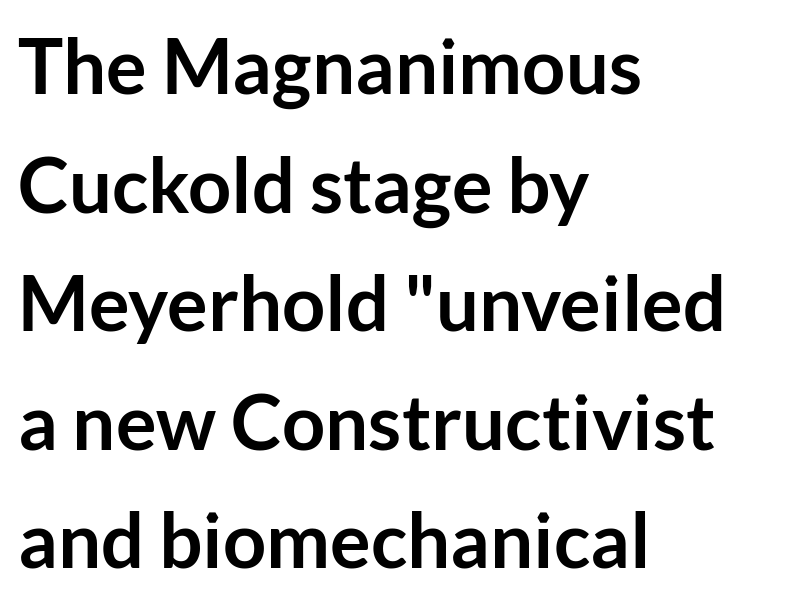
Q: Is the text bold? A: Yes.
Q: Is the text italic (slanted)? A: No, it is upright.
Q: Is the typeface a serif or a sans-serif typeface? A: Sans-serif.
Q: Is the text underlined? A: No.
Q: How is the paragraph aligned? A: Left-aligned.
Q: Is the spacing between letters normal or unusually wide? A: Normal.
Q: Is the spacing between lines tight, normal or loose? A: Normal.
Q: Width (condensed, normal, or wide)? A: Normal.
Q: Stroke contrast? A: Low.
Q: x-height? A: Medium.
Q: Monospaced? A: No.
